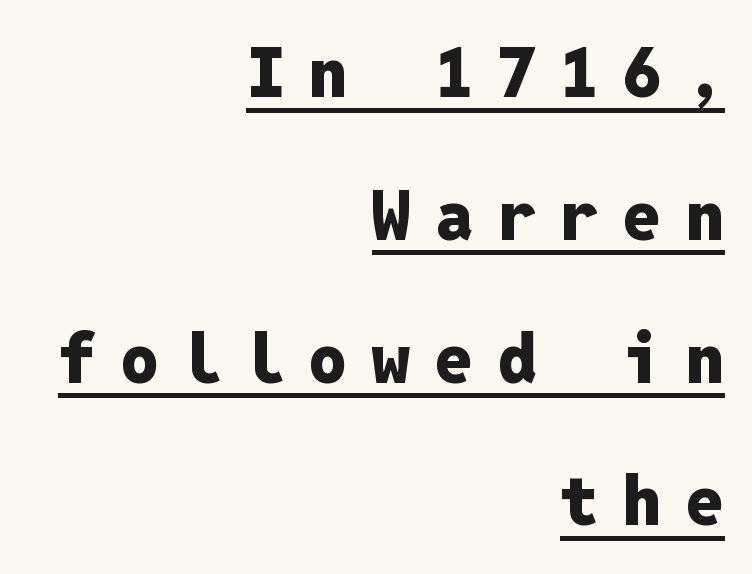
{"serif": "no", "italic": "no", "bold": "yes", "weight": "heavy", "width": "normal", "stroke_contrast": "low", "x_height": "medium", "monospaced": "yes", "underline": "yes", "align": "right", "line_spacing": "loose", "line_spacing_ratio": 2.1, "letter_spacing": "wide", "letter_spacing_em": 0.36, "glyph_px": 68}
